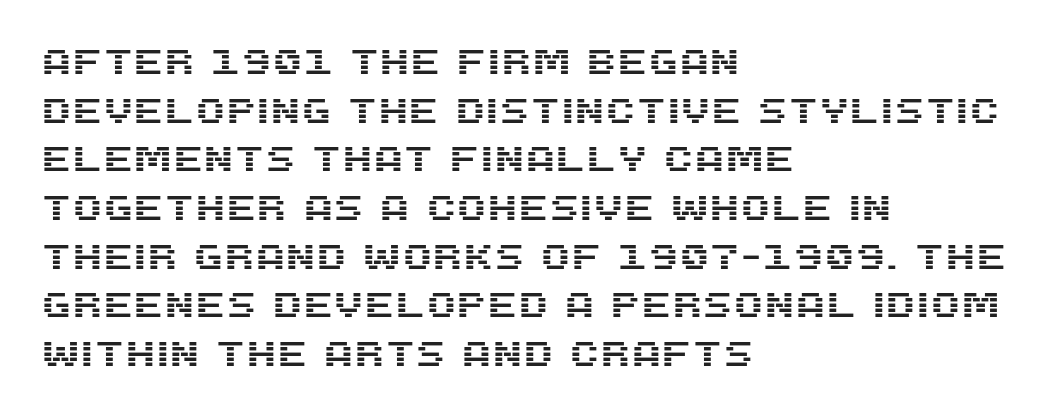
Alignment: flush left. The rendering uses natural spacing where letterforms have individual widths. Look at the bottom of the vertical strokes: they stop flat, with no serifs. You can tell it's not italic because the verticals are truly vertical. The strip under each line holds only bare page.
